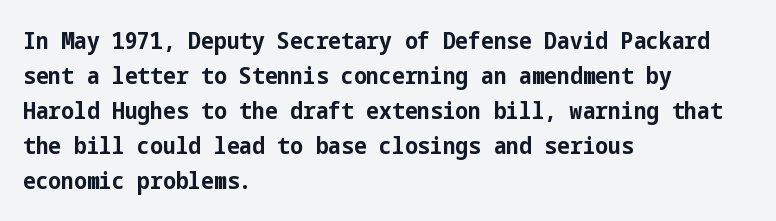
Q: Is the text bold? A: Yes.
Q: Is the text italic (slanted)? A: No, it is upright.
Q: Is the text underlined? A: No.
Q: How is the paragraph aligned? A: Left-aligned.
Q: Is the spacing between letters normal or unusually wide? A: Normal.
Q: Is the spacing between lines tight, normal or loose? A: Normal.
